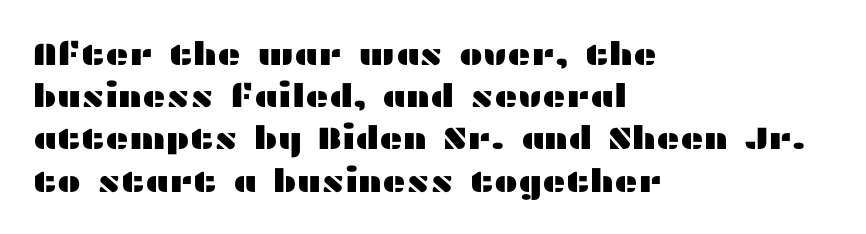
The image shows 32 px wide sans-serif type, upright; set left-aligned, normal line spacing (1.32x), normal letter spacing, not underlined; medium stroke contrast and a medium x-height.
